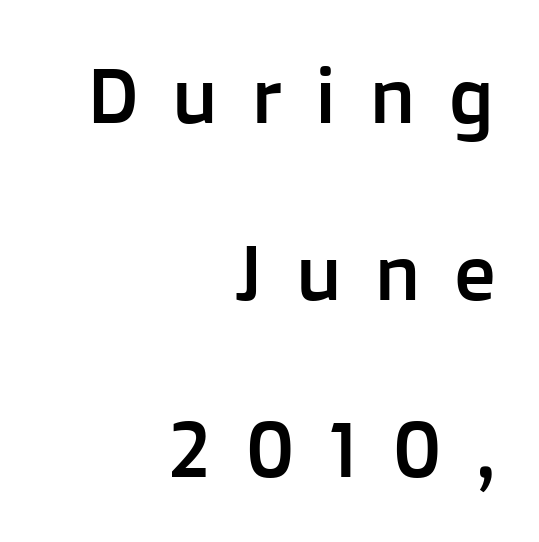
{"serif": "no", "italic": "no", "width": "normal", "stroke_contrast": "low", "x_height": "medium", "monospaced": "no", "underline": "no", "align": "right", "line_spacing": "loose", "line_spacing_ratio": 2.27, "letter_spacing": "wide", "letter_spacing_em": 0.41, "glyph_px": 78}
